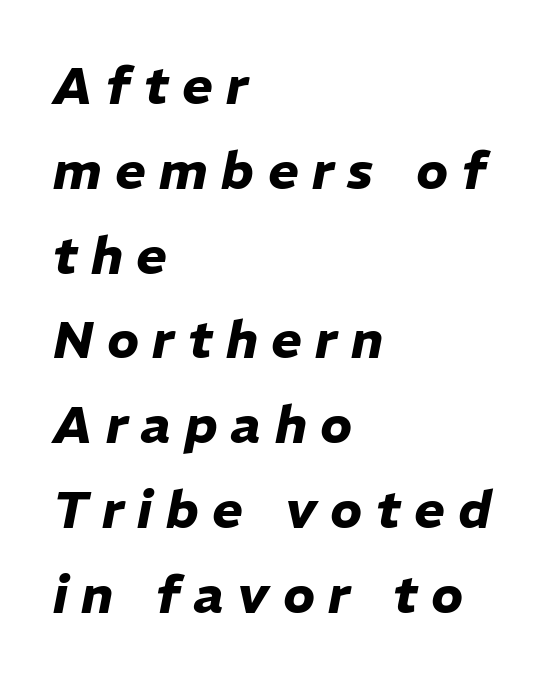
The face used here is proportionally spaced, like ordinary book or web type. The line texture is sparse and dotted thanks to wide tracking. The zone under the glyphs is completely vacant. A typesetter would mark this as italic. Typesetter's note: full bold, strokes at maximum text heaviness.
